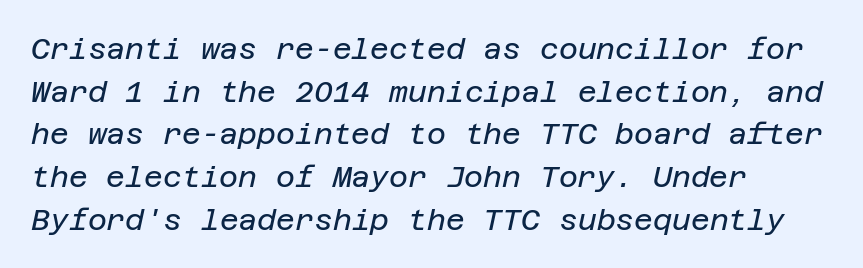
{"italic": "yes", "lean": "right", "slant_degrees": 12, "bold": "no", "weight": "regular", "width": "normal", "stroke_contrast": "low", "x_height": "large", "underline": "no", "align": "left", "line_spacing": "normal", "line_spacing_ratio": 1.47, "letter_spacing": "normal", "letter_spacing_em": 0.0, "glyph_px": 29}
